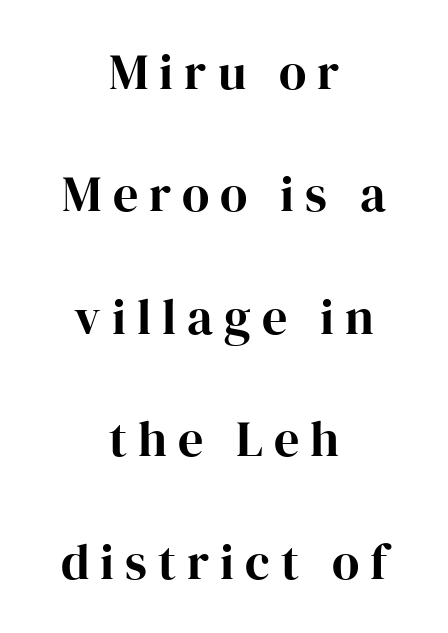
The letters stand upright; this is a roman face. Compared with typical paragraphs, the rows here are farther apart. Quick note: underline off. Teacher's note: observe the equal gaps on both sides — that is centered alignment. This sample has the flowing, uneven cadence of proportional lettering.
